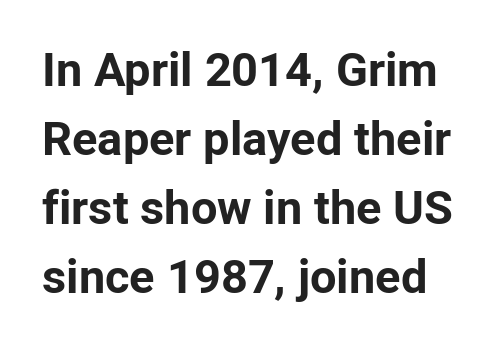
Q: Is the text bold? A: Yes.
Q: Is the text italic (slanted)? A: No, it is upright.
Q: Is the typeface a serif or a sans-serif typeface? A: Sans-serif.
Q: Is the text underlined? A: No.
Q: Is the spacing between letters normal or unusually wide? A: Normal.
Q: Is the spacing between lines tight, normal or loose? A: Normal.
Q: Width (condensed, normal, or wide)? A: Normal.
Q: Stroke contrast? A: Low.
Q: x-height? A: Medium.
Q: Monospaced? A: No.
